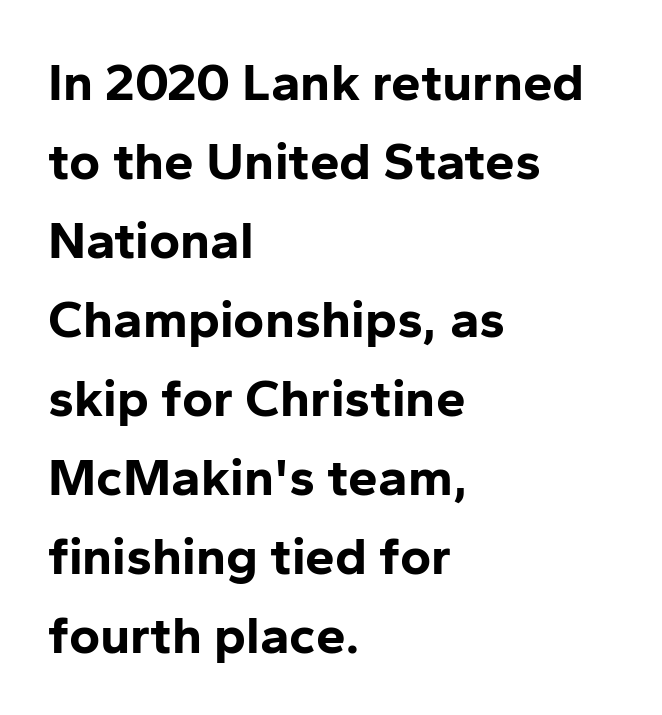
This is the regular roman posture of the typeface. Spacing between characters is what you'd get straight out of the box. The zone under the glyphs is completely vacant. Vertically, the passage feels balanced, rows spaced as you'd expect. As a designer I'd log this as weight 700, bold.
